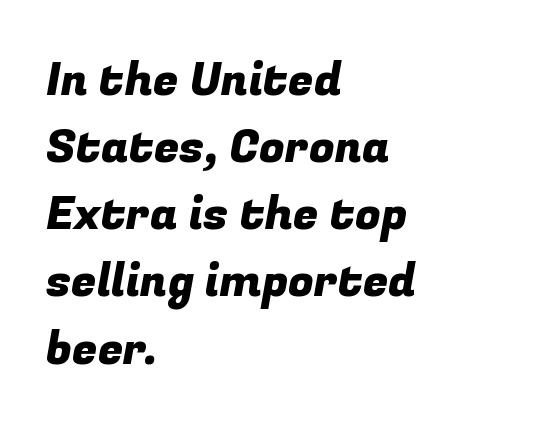
Q: Is the typeface a serif or a sans-serif typeface? A: Sans-serif.
Q: Is the text underlined? A: No.
Q: How is the paragraph aligned? A: Left-aligned.
Q: Is the spacing between letters normal or unusually wide? A: Normal.
Q: Is the spacing between lines tight, normal or loose? A: Normal.
Q: Width (condensed, normal, or wide)? A: Normal.
Q: Stroke contrast? A: Low.
Q: x-height? A: Medium.
Q: Monospaced? A: No.
